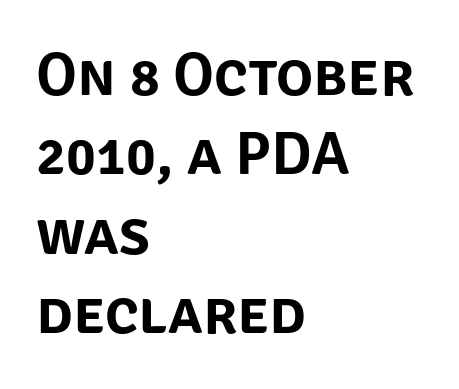
{"serif": "no", "italic": "no", "width": "normal", "stroke_contrast": "low", "x_height": "large", "monospaced": "no", "underline": "no", "align": "left", "line_spacing": "normal", "line_spacing_ratio": 1.28, "letter_spacing": "normal", "letter_spacing_em": 0.0, "glyph_px": 62}
